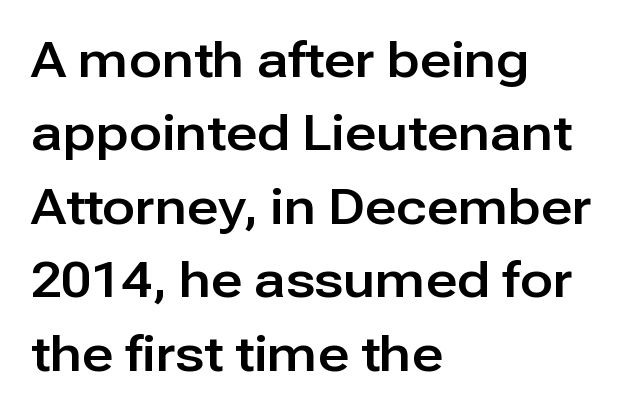
Normally led — the rows are evenly, conventionally spaced. Line beginnings align vertically; line endings do not. I'd call this a sans setting — the letters go barefoot. Underline: absent.
